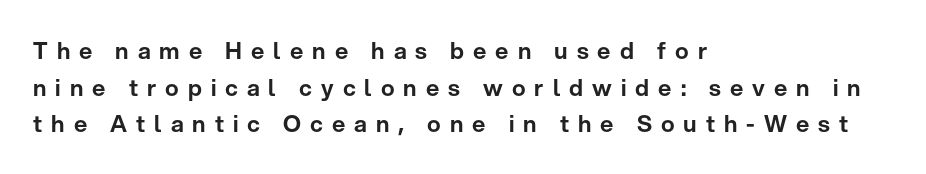
Nope, not italic — everything's standing straight. This rendering widens character spacing well past its baseline value. Layout note: lines flush left. The words here are not underlined. The vertical gap from one line to the next is medium.
